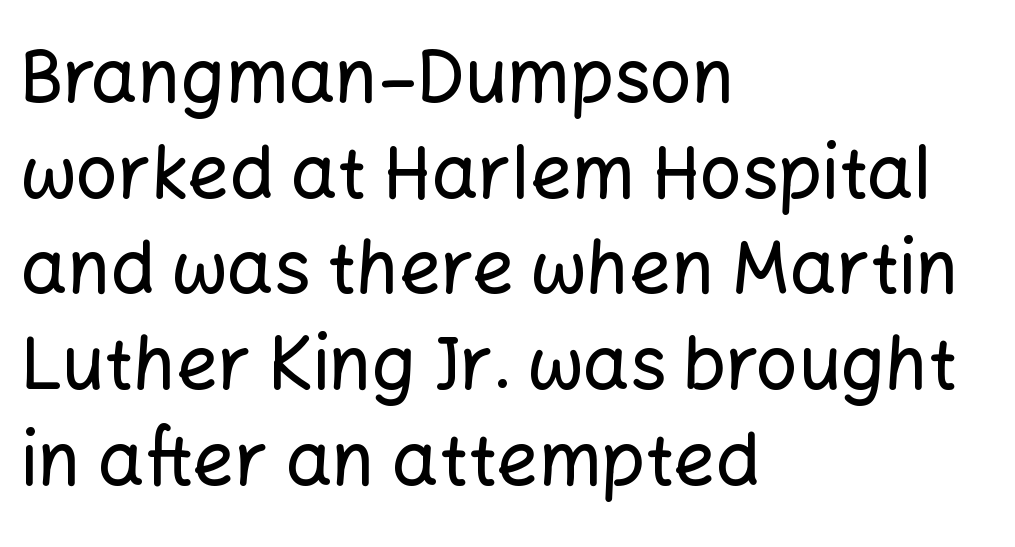
{"serif": "no", "italic": "no", "width": "normal", "stroke_contrast": "low", "x_height": "medium", "monospaced": "no", "underline": "no", "align": "left", "line_spacing": "normal", "line_spacing_ratio": 1.31, "letter_spacing": "normal", "letter_spacing_em": 0.0, "glyph_px": 73}
